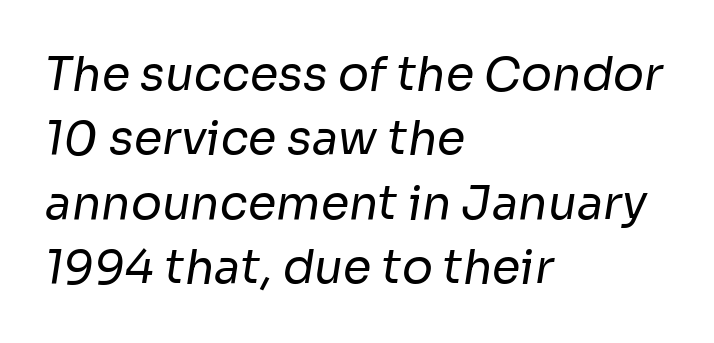
The image shows 46 px regular-weight sans-serif type; set left-aligned, normal line spacing (1.4x), normal letter spacing, not underlined; low stroke contrast and a medium x-height.
